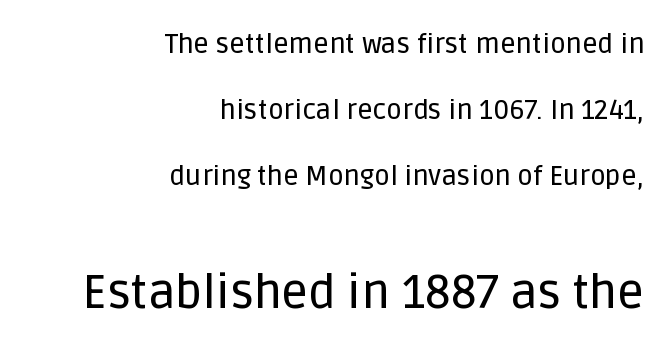
{"serif": "no", "italic": "no", "width": "normal", "stroke_contrast": "low", "x_height": "large", "monospaced": "no", "underline": "no", "align": "right", "line_spacing": "loose", "line_spacing_ratio": 2.45, "letter_spacing": "normal", "letter_spacing_em": 0.0, "larger_block": "second", "size_ratio": 1.74, "glyph_px": 47}
